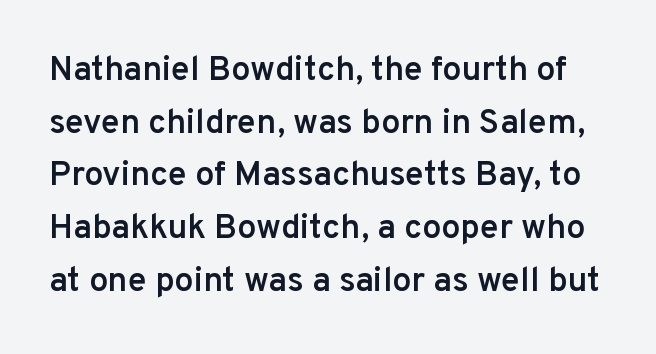
Q: Is the text bold? A: Semi-bold.
Q: Is the text italic (slanted)? A: No, it is upright.
Q: Is the typeface a serif or a sans-serif typeface? A: Sans-serif.
Q: Is the text underlined? A: No.
Q: Is the spacing between letters normal or unusually wide? A: Normal.
Q: Is the spacing between lines tight, normal or loose? A: Normal.
Q: Width (condensed, normal, or wide)? A: Normal.
Q: Stroke contrast? A: Low.
Q: x-height? A: Medium.
Q: Monospaced? A: No.
